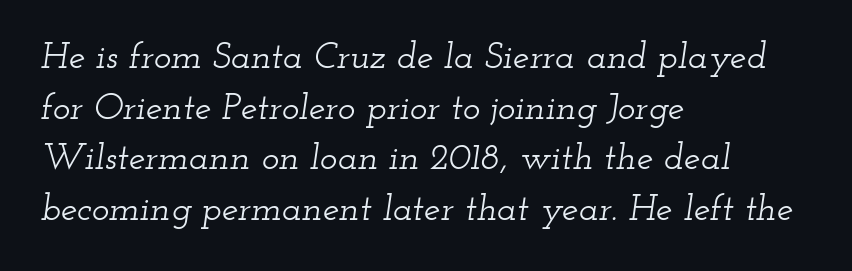
Q: Is the text italic (slanted)? A: Yes, it leans right by about 12 degrees.
Q: Is the typeface a serif or a sans-serif typeface? A: Serif.
Q: Is the text underlined? A: No.
Q: How is the paragraph aligned? A: Left-aligned.
Q: Is the spacing between letters normal or unusually wide? A: Normal.
Q: Is the spacing between lines tight, normal or loose? A: Normal.
Q: Width (condensed, normal, or wide)? A: Wide.
Q: Stroke contrast? A: Low.
Q: x-height? A: Small.
Q: Monospaced? A: No.
